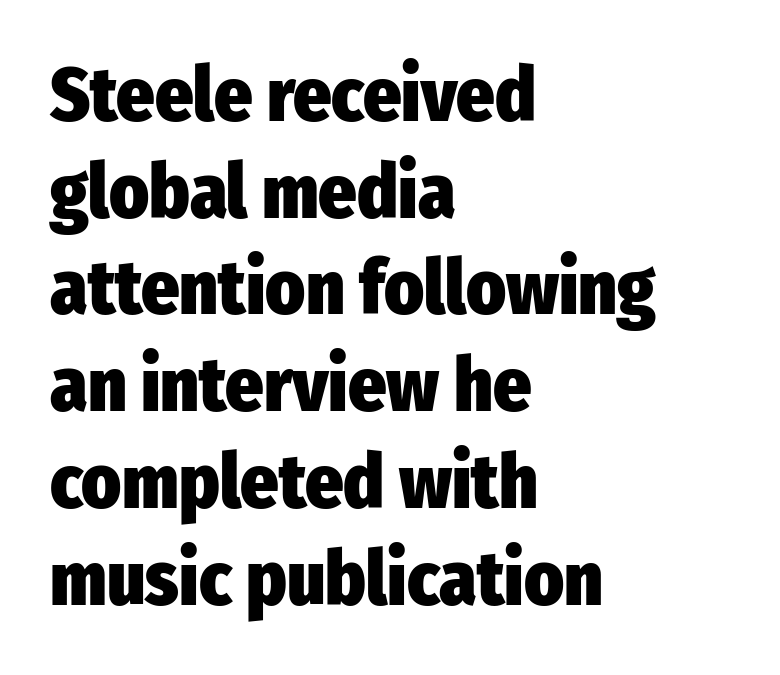
{"serif": "no", "italic": "no", "bold": "yes", "weight": "heavy", "width": "condensed", "stroke_contrast": "low", "x_height": "medium", "monospaced": "no", "underline": "no", "align": "left", "line_spacing": "normal", "line_spacing_ratio": 1.29, "letter_spacing": "normal", "letter_spacing_em": 0.0, "glyph_px": 75}
